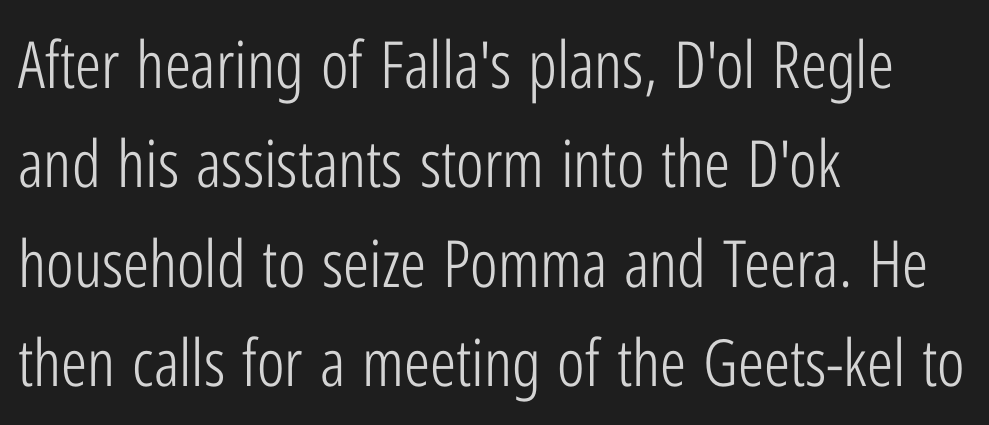
Q: Is the text bold? A: No.
Q: Is the text italic (slanted)? A: No, it is upright.
Q: Is the typeface a serif or a sans-serif typeface? A: Sans-serif.
Q: Is the text underlined? A: No.
Q: How is the paragraph aligned? A: Left-aligned.
Q: Is the spacing between letters normal or unusually wide? A: Normal.
Q: Is the spacing between lines tight, normal or loose? A: Normal.
Q: Width (condensed, normal, or wide)? A: Condensed.
Q: Stroke contrast? A: Low.
Q: x-height? A: Medium.
Q: Monospaced? A: No.
